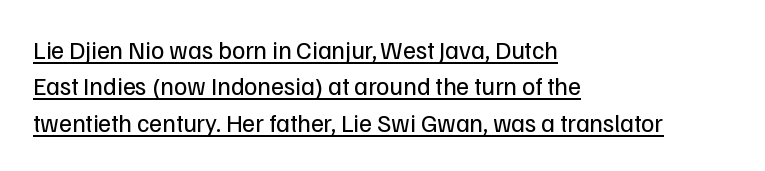
{"italic": "no", "bold": "no", "underline": "yes", "align": "left", "line_spacing": "normal", "line_spacing_ratio": 1.46, "letter_spacing": "normal", "letter_spacing_em": 0.0, "glyph_px": 25}
